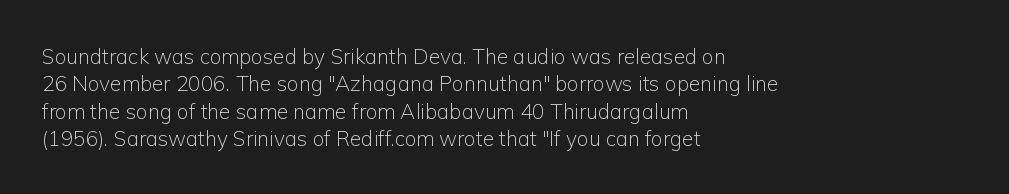
{"italic": "no", "bold": "no", "underline": "no", "align": "left", "line_spacing": "normal", "line_spacing_ratio": 1.3, "letter_spacing": "normal", "letter_spacing_em": 0.0, "glyph_px": 21}
